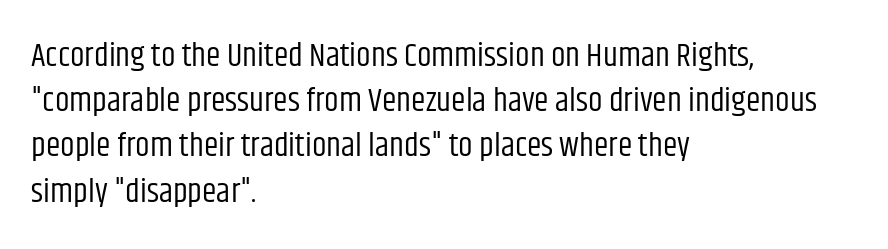
Q: Is the text bold? A: No.
Q: Is the text italic (slanted)? A: No, it is upright.
Q: Is the typeface a serif or a sans-serif typeface? A: Sans-serif.
Q: Is the text underlined? A: No.
Q: How is the paragraph aligned? A: Left-aligned.
Q: Is the spacing between letters normal or unusually wide? A: Normal.
Q: Is the spacing between lines tight, normal or loose? A: Normal.
Q: Width (condensed, normal, or wide)? A: Condensed.
Q: Stroke contrast? A: Low.
Q: x-height? A: Large.
Q: Monospaced? A: No.
